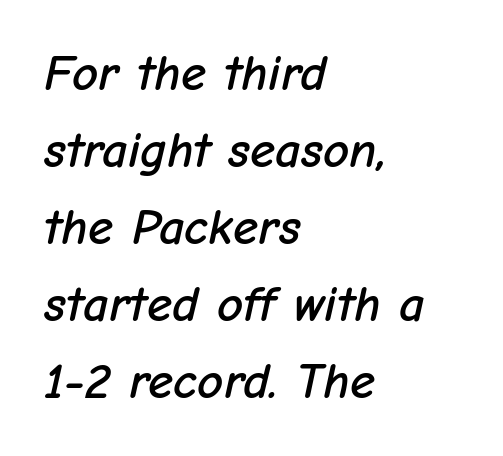
The image shows 51 px text type, italic (leaning right); set left-aligned, normal line spacing (1.51x), normal letter spacing, not underlined; low stroke contrast and a medium x-height.
